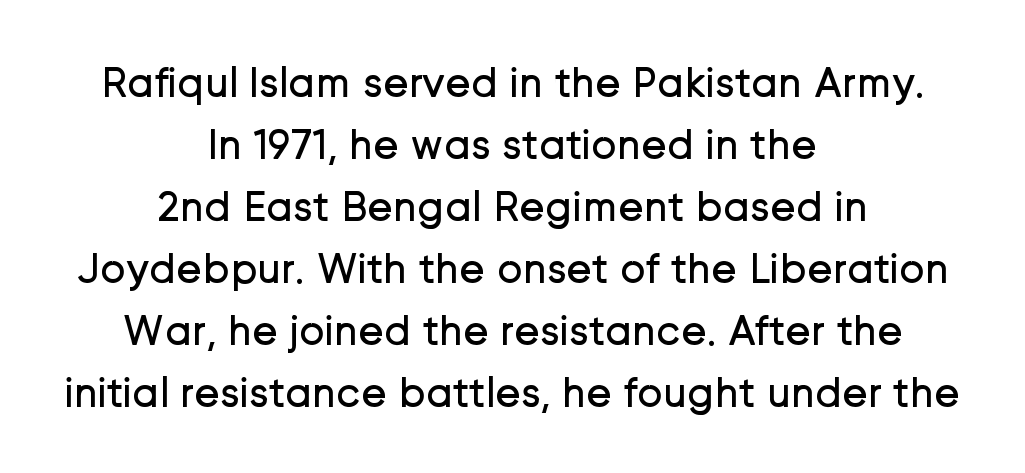
Q: Is the text bold? A: No.
Q: Is the text italic (slanted)? A: No, it is upright.
Q: Is the typeface a serif or a sans-serif typeface? A: Sans-serif.
Q: Is the text underlined? A: No.
Q: How is the paragraph aligned? A: Centered.
Q: Is the spacing between letters normal or unusually wide? A: Normal.
Q: Is the spacing between lines tight, normal or loose? A: Normal.
Q: Width (condensed, normal, or wide)? A: Normal.
Q: Stroke contrast? A: Low.
Q: x-height? A: Medium.
Q: Monospaced? A: No.
